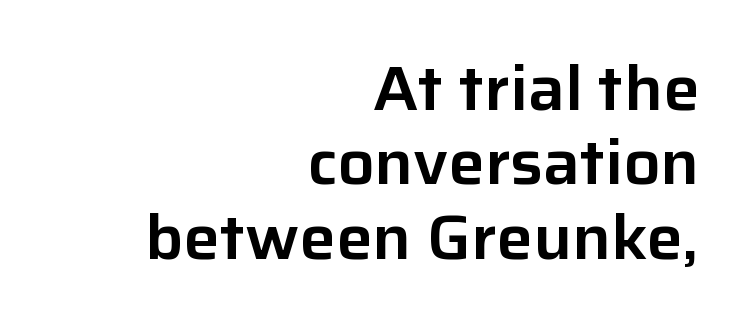
Designer's note — italics off, roman on. Are there feet on the stems? There aren't — it's a sans. Looks like regular typesetting: each glyph gets only the width it needs. The text block is weighted toward the right margin, trailing off unevenly leftward.
